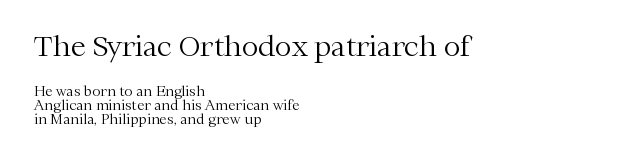
{"serif": "yes", "italic": "no", "bold": "no", "weight": "light", "width": "normal", "stroke_contrast": "medium", "x_height": "medium", "monospaced": "no", "underline": "no", "align": "left", "line_spacing": "tight", "line_spacing_ratio": 1.01, "letter_spacing": "normal", "letter_spacing_em": 0.0, "larger_block": "first", "size_ratio": 2.0, "glyph_px": 28}
